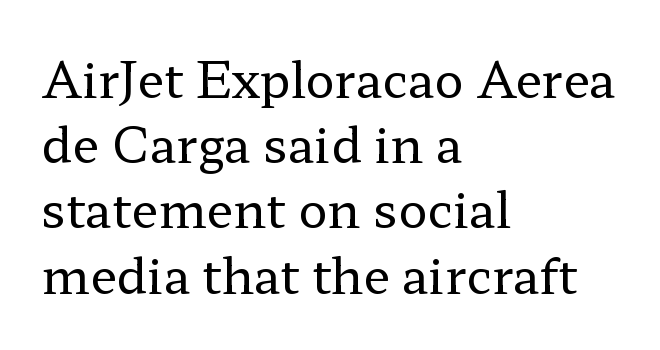
The face used here is rendered with its standard letterfit. The paragraph has a hard left edge and a soft right edge. The typography opts for an upright posture over an oblique one. Note the varied advance widths — an 'i' is clearly narrower than an 'm'. Is this a heavy cut? Hardly; it is regular or lighter.
